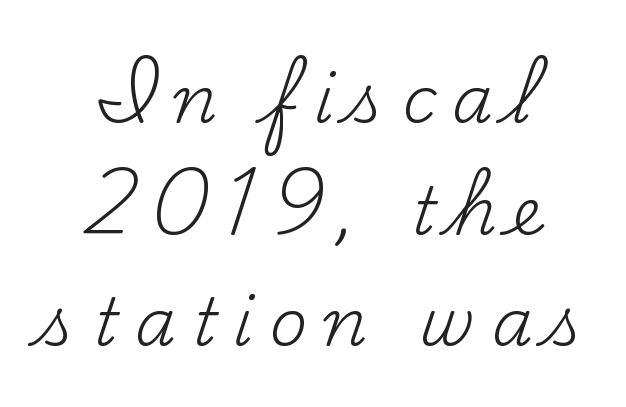
The letters advance in unequal steps, a hallmark of proportional type. The rendering uses a moderate line-height, typical for paragraphs. Leftover space on each line is divided equally before and after the words.
